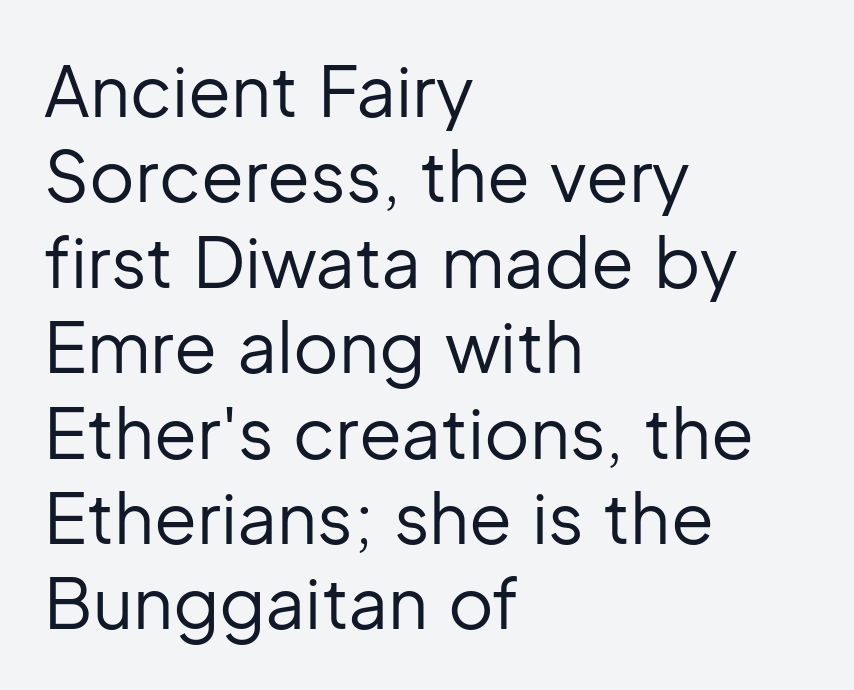
Q: Is the text bold? A: No.
Q: Is the text italic (slanted)? A: No, it is upright.
Q: Is the typeface a serif or a sans-serif typeface? A: Sans-serif.
Q: Is the text underlined? A: No.
Q: How is the paragraph aligned? A: Left-aligned.
Q: Is the spacing between letters normal or unusually wide? A: Normal.
Q: Width (condensed, normal, or wide)? A: Normal.
Q: Stroke contrast? A: Low.
Q: x-height? A: Medium.
Q: Monospaced? A: No.
